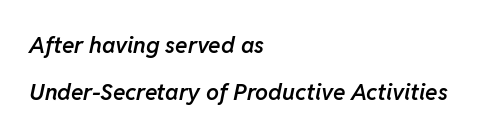
Q: Is the text bold? A: Semi-bold.
Q: Is the text italic (slanted)? A: Yes, it leans right by about 11 degrees.
Q: Is the text underlined? A: No.
Q: How is the paragraph aligned? A: Left-aligned.
Q: Is the spacing between letters normal or unusually wide? A: Normal.
Q: Is the spacing between lines tight, normal or loose? A: Loose.
